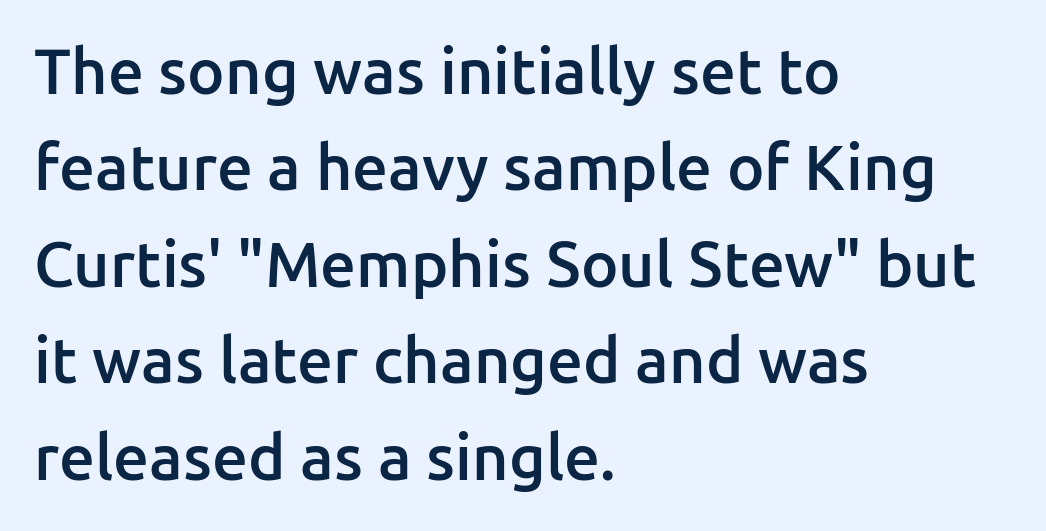
Serifs: no, the terminals of the letterforms are clean. Do the characters align in a grid? No, the font is proportional. If you drew a ruler down the left edge, every line would touch it. The line-height multiplier appears to be the usual default.
